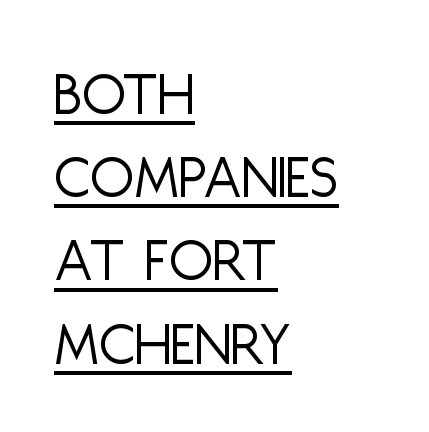
Q: Is the text bold? A: No.
Q: Is the text italic (slanted)? A: No, it is upright.
Q: Is the typeface a serif or a sans-serif typeface? A: Sans-serif.
Q: Is the text underlined? A: Yes.
Q: How is the paragraph aligned? A: Left-aligned.
Q: Is the spacing between letters normal or unusually wide? A: Normal.
Q: Is the spacing between lines tight, normal or loose? A: Normal.
Q: Width (condensed, normal, or wide)? A: Condensed.
Q: Stroke contrast? A: Low.
Q: x-height? A: Large.
Q: Monospaced? A: No.
